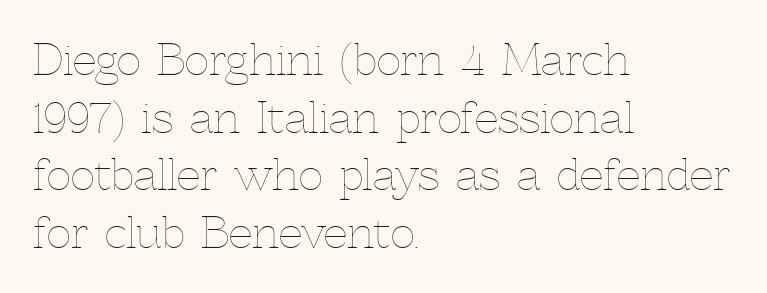
Q: Is the text bold? A: No.
Q: Is the text italic (slanted)? A: No, it is upright.
Q: Is the text underlined? A: No.
Q: How is the paragraph aligned? A: Left-aligned.
Q: Is the spacing between letters normal or unusually wide? A: Normal.
Q: Is the spacing between lines tight, normal or loose? A: Normal.
Q: Width (condensed, normal, or wide)? A: Normal.
Q: x-height? A: Medium.
Q: Monospaced? A: No.
